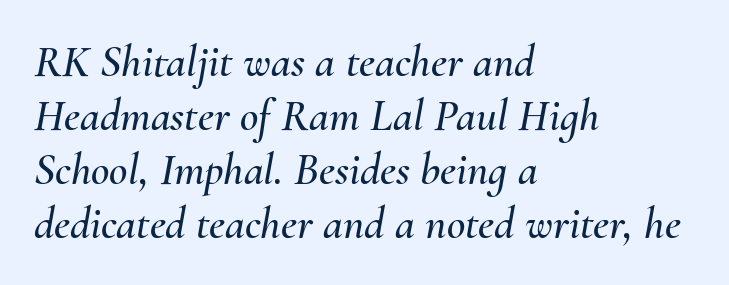
The space beneath each line is pristine and unruled. Each letter keeps its own natural width here, so spacing adapts to shape. The specimen reads as italic at a glance. Nothing unusual about the tracking: characters are spaced as the font intends. Where is the straight margin? On the left.
